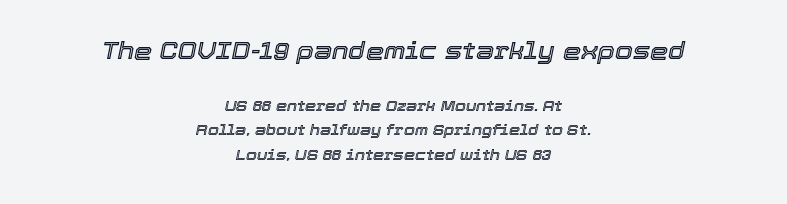
Q: Is the text italic (slanted)? A: Yes, it leans right by about 12 degrees.
Q: Is the text underlined? A: No.
Q: How is the paragraph aligned? A: Centered.
Q: Is the spacing between letters normal or unusually wide? A: Normal.
Q: Which block of text is set in a larger size, the first (top) or the second (bottom)? A: The first (top) one.
